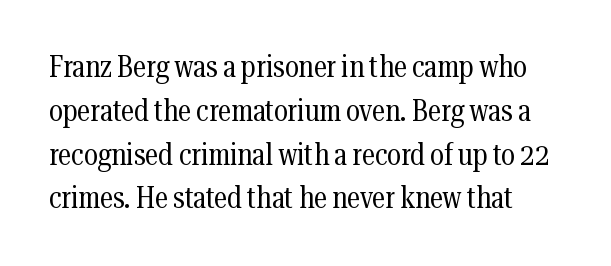
{"serif": "yes", "italic": "no", "bold": "no", "weight": "regular", "width": "condensed", "stroke_contrast": "medium", "x_height": "medium", "monospaced": "no", "underline": "no", "line_spacing": "normal", "line_spacing_ratio": 1.46, "letter_spacing": "normal", "letter_spacing_em": 0.0, "glyph_px": 30}
